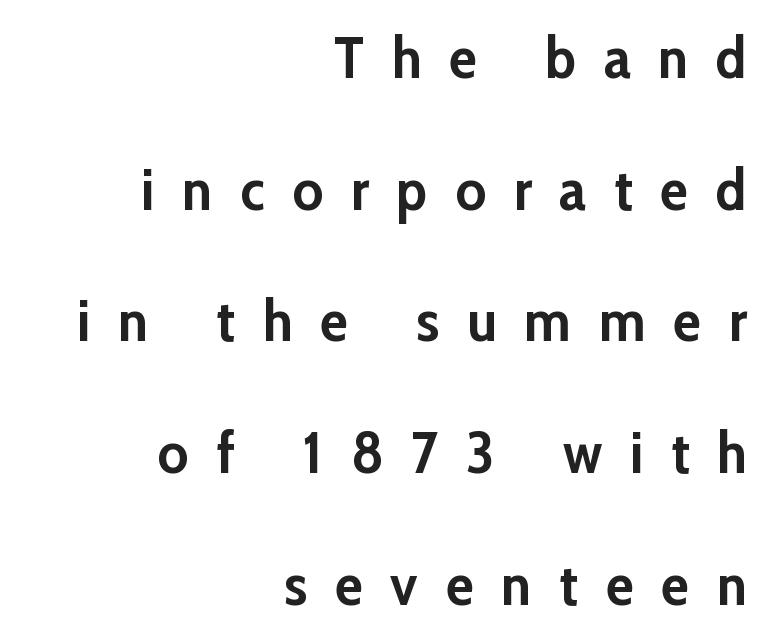
The text block is weighted toward the right margin, trailing off unevenly leftward. The type family on display is of the sans-serif kind. A roman cut, with each character standing at attention. The letters advance in unequal steps, a hallmark of proportional type. Compared with an ordinary text face, these strokes are far heavier — a full bold.
